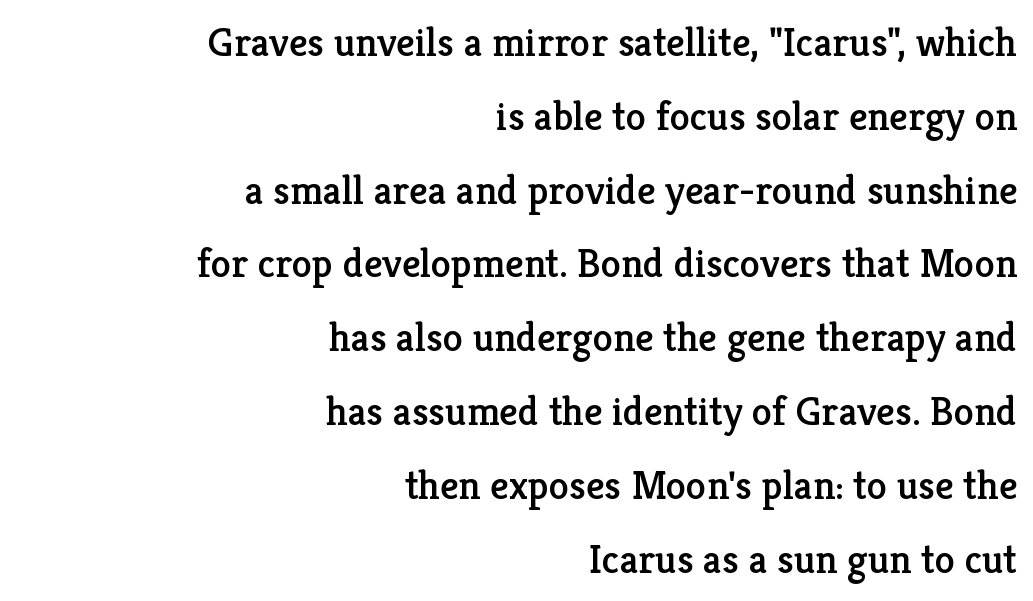
The image shows 41 px serif type, upright; set right-aligned, line spacing 1.8x, normal letter spacing, not underlined; low stroke contrast and a medium x-height.
